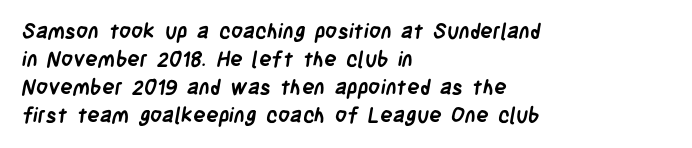
Q: Is the text bold? A: Yes.
Q: Is the text underlined? A: No.
Q: How is the paragraph aligned? A: Left-aligned.
Q: Is the spacing between letters normal or unusually wide? A: Normal.
Q: Is the spacing between lines tight, normal or loose? A: Normal.
